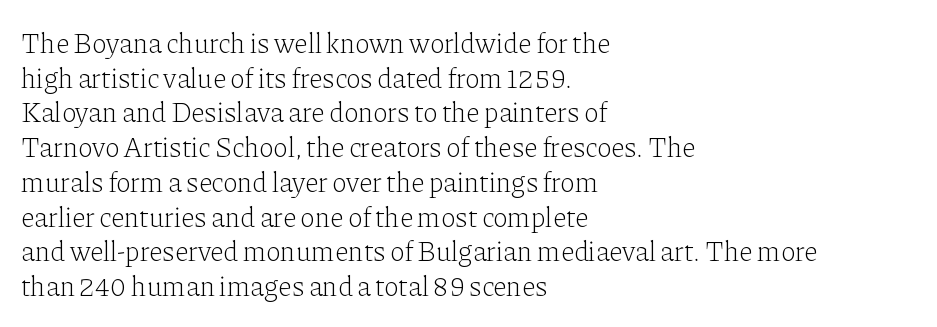
The image shows 28 px light serif type, upright; set left-aligned, line spacing 1.24x, normal letter spacing, not underlined; low stroke contrast and a medium x-height.
